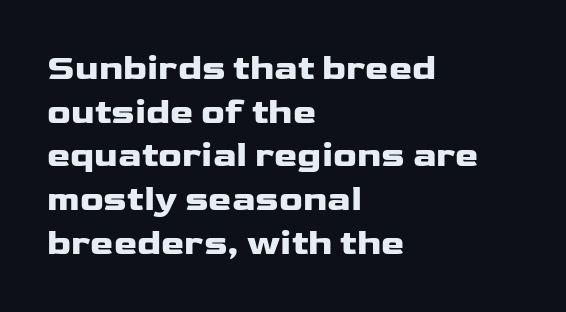
{"serif": "no", "italic": "no", "bold": "yes", "weight": "heavy", "width": "wide", "stroke_contrast": "low", "x_height": "medium", "monospaced": "no", "underline": "no", "align": "left", "line_spacing": "normal", "line_spacing_ratio": 1.25, "letter_spacing": "normal", "letter_spacing_em": 0.0, "glyph_px": 35}
